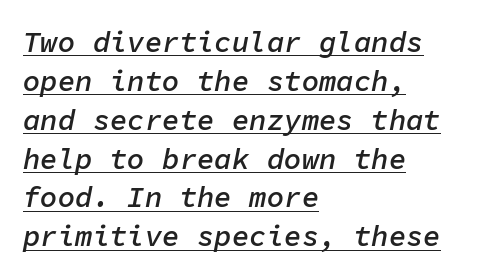
Q: Is the text bold? A: Semi-bold.
Q: Is the text italic (slanted)? A: Yes, it leans right by about 11 degrees.
Q: Is the text underlined? A: Yes.
Q: How is the paragraph aligned? A: Left-aligned.
Q: Is the spacing between letters normal or unusually wide? A: Normal.
Q: Is the spacing between lines tight, normal or loose? A: Normal.
Q: Width (condensed, normal, or wide)? A: Normal.
Q: Stroke contrast? A: Low.
Q: x-height? A: Medium.
Q: Monospaced? A: Yes.
